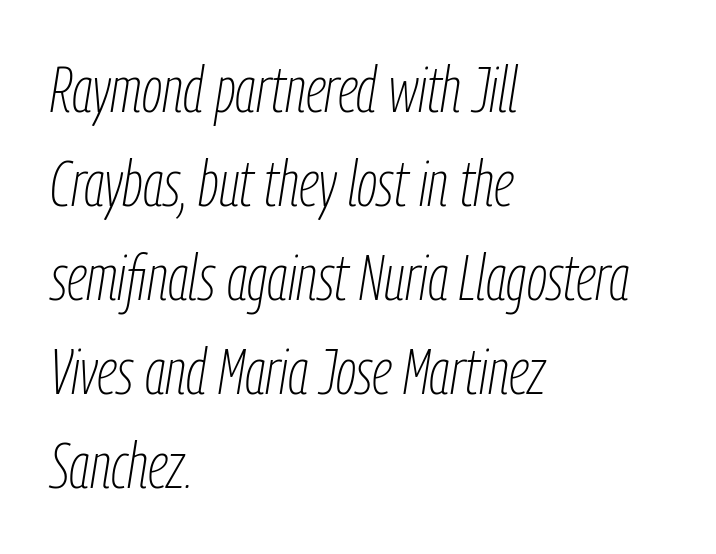
The image shows 64 px thin, condensed type, italic (leaning right); set left-aligned, normal line spacing (1.47x), normal letter spacing, not underlined; low stroke contrast and a medium x-height.
